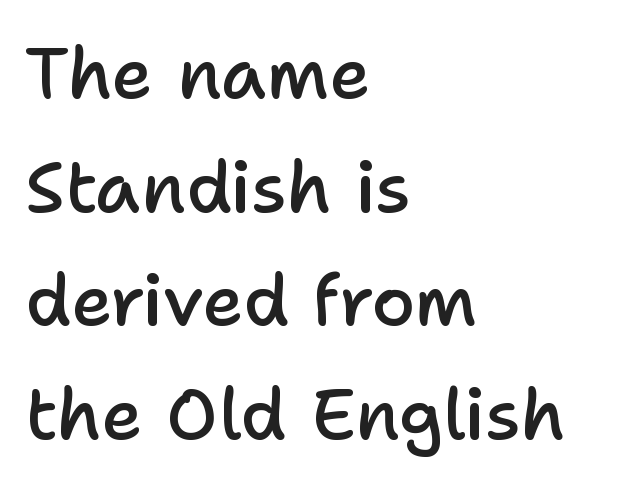
Q: Is the text bold? A: Semi-bold.
Q: Is the text italic (slanted)? A: No, it is upright.
Q: Is the typeface a serif or a sans-serif typeface? A: Sans-serif.
Q: Is the text underlined? A: No.
Q: How is the paragraph aligned? A: Left-aligned.
Q: Is the spacing between letters normal or unusually wide? A: Normal.
Q: Is the spacing between lines tight, normal or loose? A: Normal.
Q: Width (condensed, normal, or wide)? A: Normal.
Q: Stroke contrast? A: Low.
Q: x-height? A: Medium.
Q: Monospaced? A: No.
